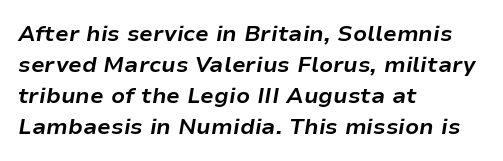
Letter spacing: default. This rendering features lettering with no underline. The whole block is typeset with a tilt. Students, observe: this is what conventionally led text looks like.
